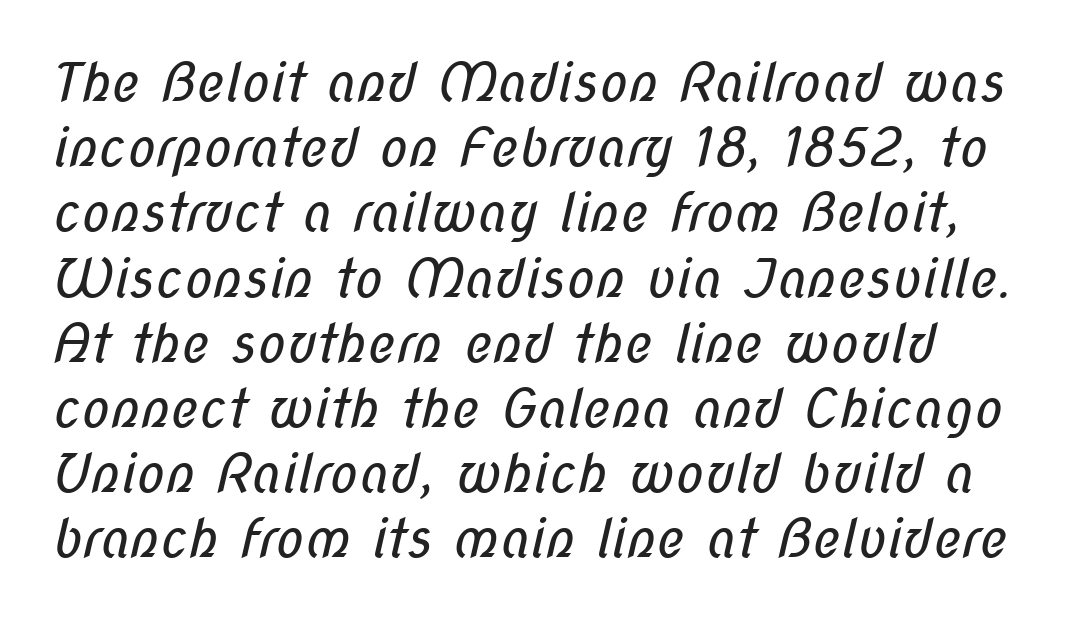
The image shows 53 px regular-weight, condensed sans-serif type; set line spacing 1.23x, normal letter spacing, not underlined; low stroke contrast and a medium x-height.
